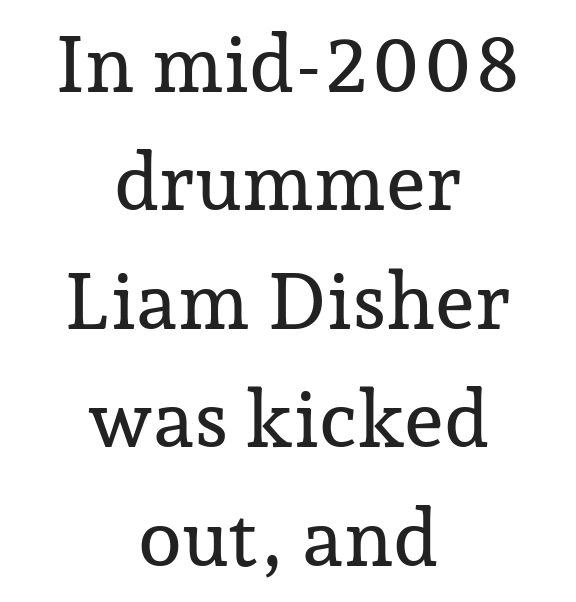
{"serif": "yes", "italic": "no", "width": "normal", "stroke_contrast": "low", "x_height": "medium", "monospaced": "no", "underline": "no", "align": "center", "line_spacing": "normal", "line_spacing_ratio": 1.5, "letter_spacing": "normal", "letter_spacing_em": 0.0, "glyph_px": 79}
